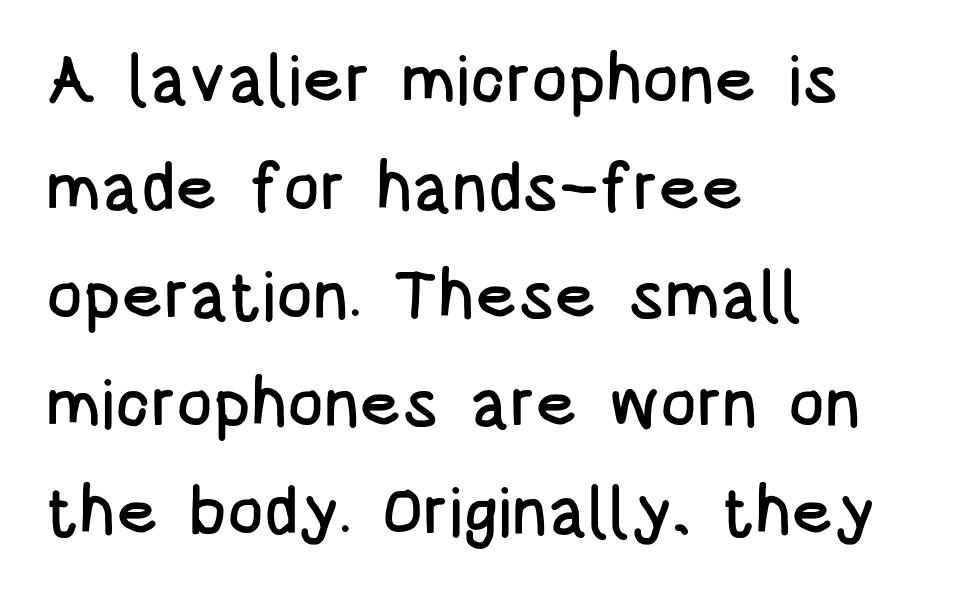
The rendering uses natural spacing where letterforms have individual widths. Does the leading feel generous? No, just average. Reading down the block, your eye returns to a fixed left position each line. The space directly below the letters is spotless. The lettering holds an erect, upright posture throughout.
